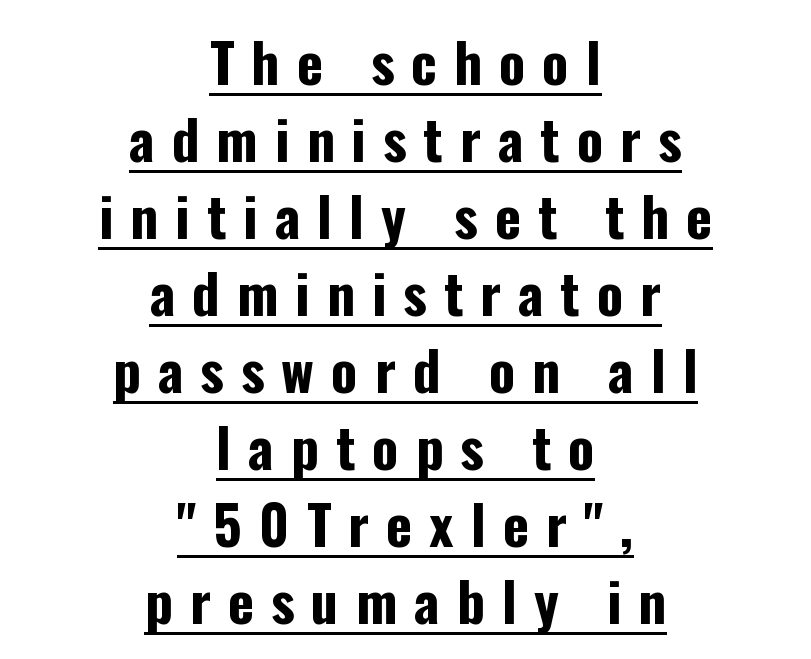
The image shows 55 px bold, condensed sans-serif type, upright; set centered, normal line spacing (1.4x), unusually wide letter spacing (+0.31 em), underlined; low stroke contrast and a medium x-height.
